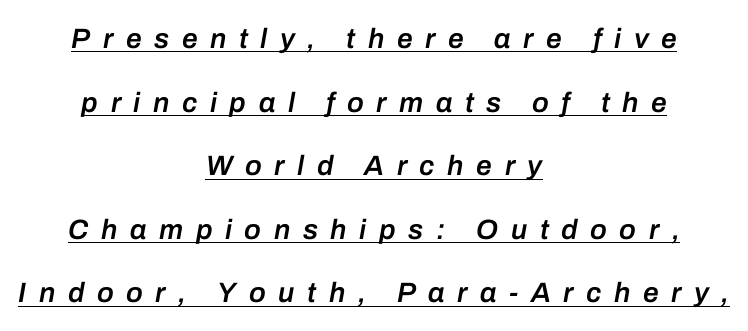
Q: Is the text bold? A: Semi-bold.
Q: Is the text italic (slanted)? A: Yes, it leans right by about 10 degrees.
Q: Is the text underlined? A: Yes.
Q: How is the paragraph aligned? A: Centered.
Q: Is the spacing between letters normal or unusually wide? A: Unusually wide.
Q: Is the spacing between lines tight, normal or loose? A: Loose.
Q: Width (condensed, normal, or wide)? A: Normal.
Q: Stroke contrast? A: Low.
Q: x-height? A: Medium.
Q: Monospaced? A: No.
